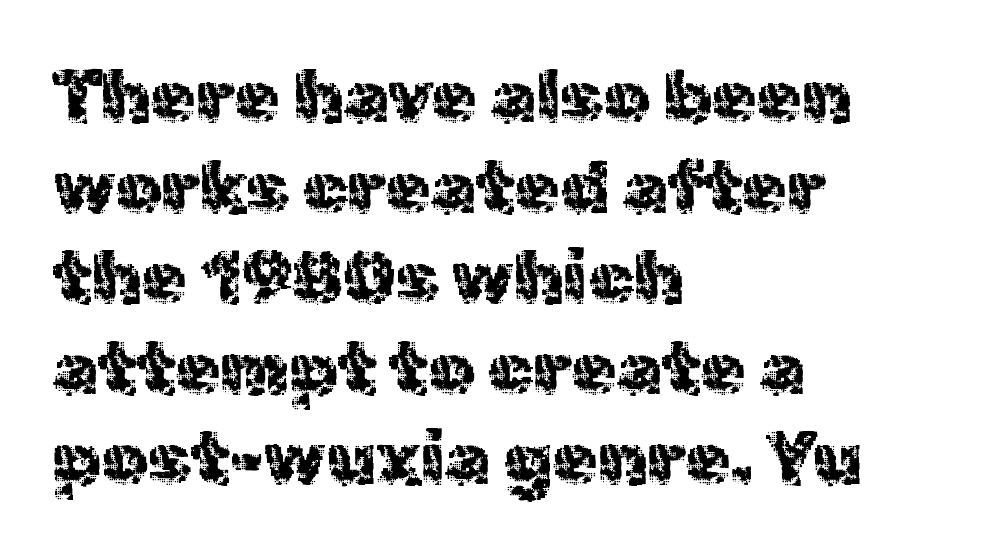
Q: Is the text bold? A: No.
Q: Is the text italic (slanted)? A: No, it is upright.
Q: Is the typeface a serif or a sans-serif typeface? A: Sans-serif.
Q: Is the text underlined? A: No.
Q: How is the paragraph aligned? A: Left-aligned.
Q: Is the spacing between letters normal or unusually wide? A: Normal.
Q: Width (condensed, normal, or wide)? A: Normal.
Q: x-height? A: Medium.
Q: Monospaced? A: No.
